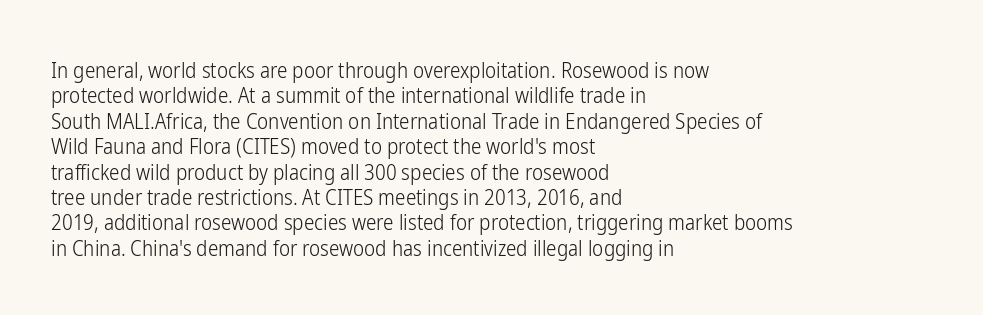
Q: Is the text bold? A: No.
Q: Is the text italic (slanted)? A: No, it is upright.
Q: Is the text underlined? A: No.
Q: How is the paragraph aligned? A: Left-aligned.
Q: Is the spacing between letters normal or unusually wide? A: Normal.
